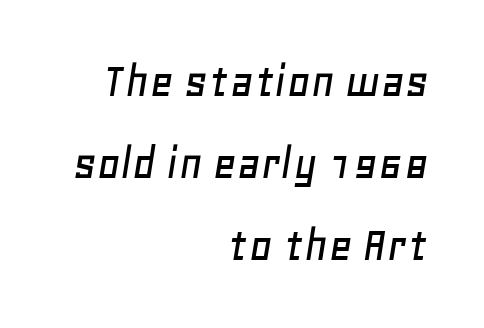
The image shows 51 px text type, italic (leaning right); set right-aligned, normal line spacing (1.61x), normal letter spacing, not underlined; low stroke contrast and a large x-height.
